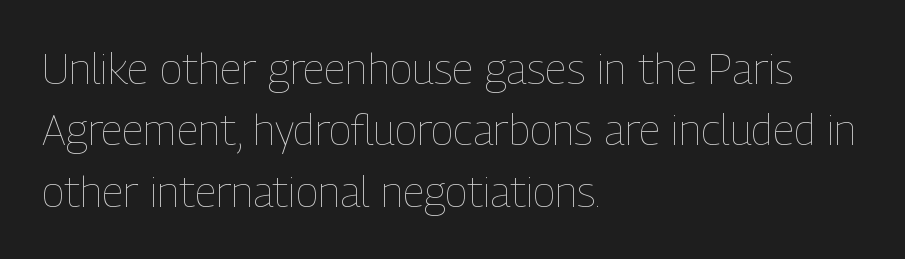
{"italic": "no", "bold": "no", "weight": "thin", "width": "condensed", "stroke_contrast": "low", "x_height": "medium", "monospaced": "no", "underline": "no", "align": "left", "line_spacing": "normal", "line_spacing_ratio": 1.43, "letter_spacing": "normal", "letter_spacing_em": 0.0, "glyph_px": 43}
